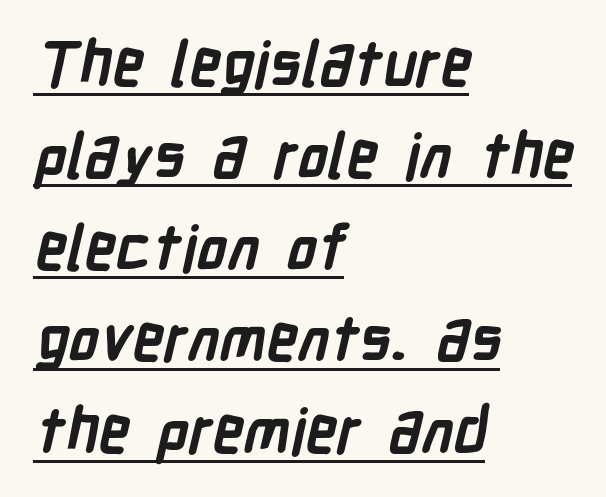
{"serif": "no", "bold": "yes", "weight": "semibold", "width": "condensed", "stroke_contrast": "low", "x_height": "medium", "monospaced": "no", "underline": "yes", "align": "left", "line_spacing": "normal", "line_spacing_ratio": 1.48, "letter_spacing": "normal", "letter_spacing_em": 0.0, "glyph_px": 62}
